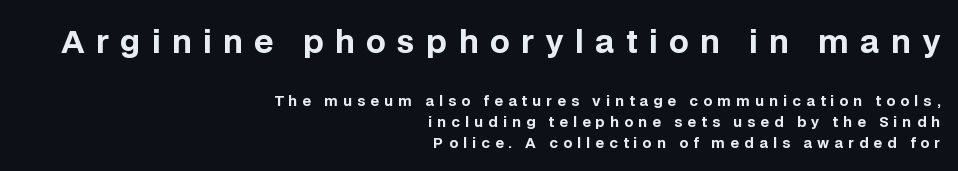
A typesetter would label this face a sans. Reading down the block, your eye finds every line finishing at a fixed right position. If you drew a line through each stem, it would be perfectly vertical. Each row of text sits above clean, open space. Looks like regular typesetting: each glyph gets only the width it needs. In terms of leading, this rendering sits right in the middle.
